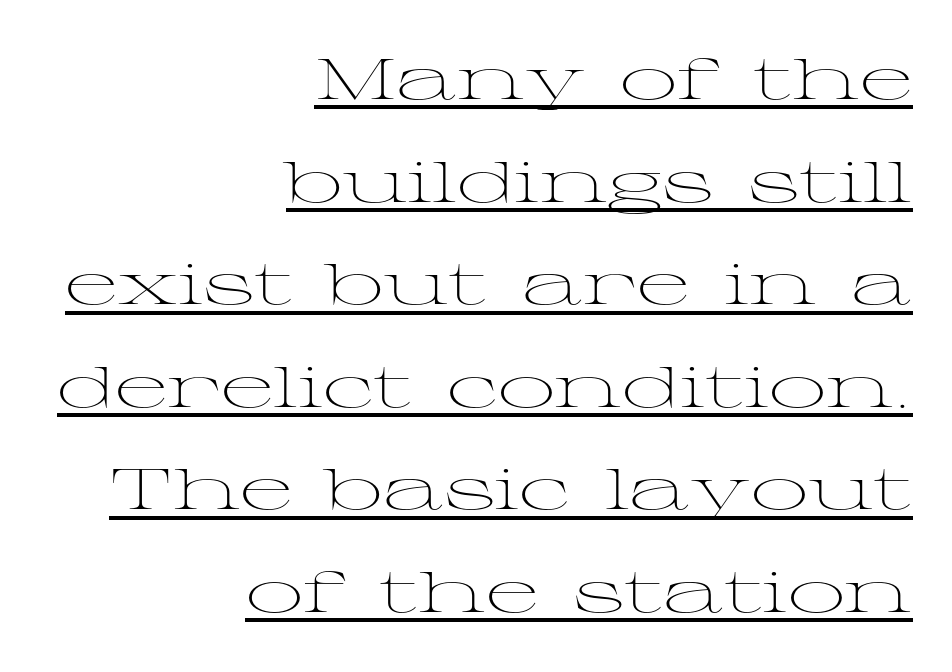
The image shows 57 px light, wide serif type, upright; set right-aligned, line spacing 1.8x, normal letter spacing, underlined; medium stroke contrast and a medium x-height.
